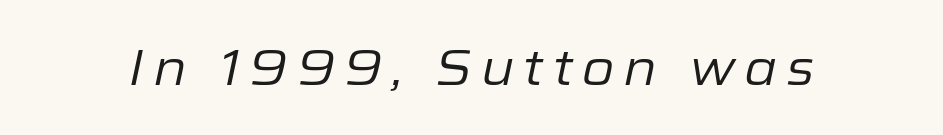
{"italic": "yes", "lean": "right", "slant_degrees": 12, "bold": "no", "weight": "regular", "width": "normal", "stroke_contrast": "low", "x_height": "medium", "monospaced": "no", "underline": "no", "glyph_px": 50}
